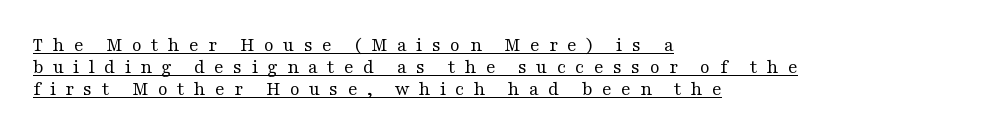
The image shows 20 px text type, upright; set left-aligned, tight line spacing (1.1x), unusually wide letter spacing (+0.46 em), underlined.
